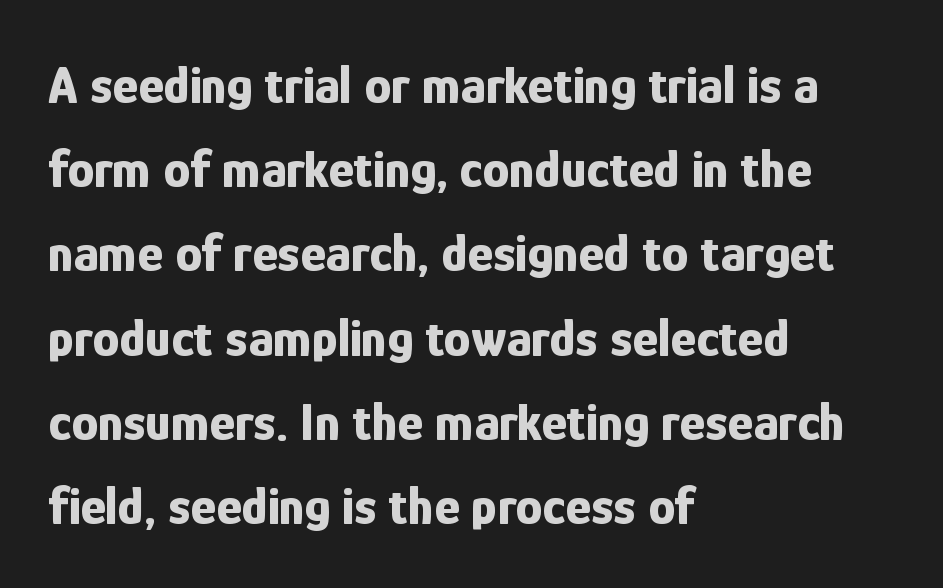
Q: Is the text bold? A: Yes.
Q: Is the text italic (slanted)? A: No, it is upright.
Q: Is the typeface a serif or a sans-serif typeface? A: Sans-serif.
Q: Is the text underlined? A: No.
Q: How is the paragraph aligned? A: Left-aligned.
Q: Is the spacing between letters normal or unusually wide? A: Normal.
Q: Is the spacing between lines tight, normal or loose? A: Normal.
Q: Width (condensed, normal, or wide)? A: Condensed.
Q: Stroke contrast? A: Low.
Q: x-height? A: Medium.
Q: Monospaced? A: No.
